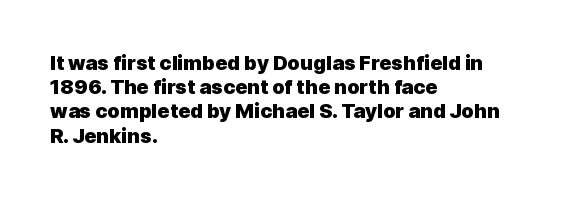
Q: Is the text bold? A: Yes.
Q: Is the text italic (slanted)? A: No, it is upright.
Q: Is the text underlined? A: No.
Q: How is the paragraph aligned? A: Left-aligned.
Q: Is the spacing between letters normal or unusually wide? A: Normal.
